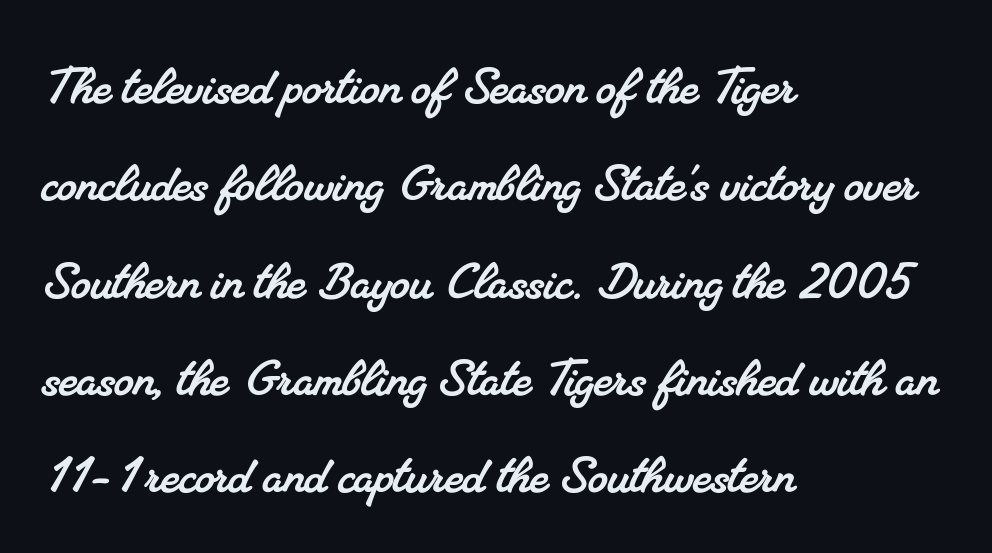
Q: Is the typeface a serif or a sans-serif typeface? A: Serif.
Q: Is the text underlined? A: No.
Q: How is the paragraph aligned? A: Left-aligned.
Q: Is the spacing between letters normal or unusually wide? A: Normal.
Q: Is the spacing between lines tight, normal or loose? A: Normal.
Q: Width (condensed, normal, or wide)? A: Normal.
Q: Stroke contrast? A: Medium.
Q: x-height? A: Small.
Q: Monospaced? A: No.
